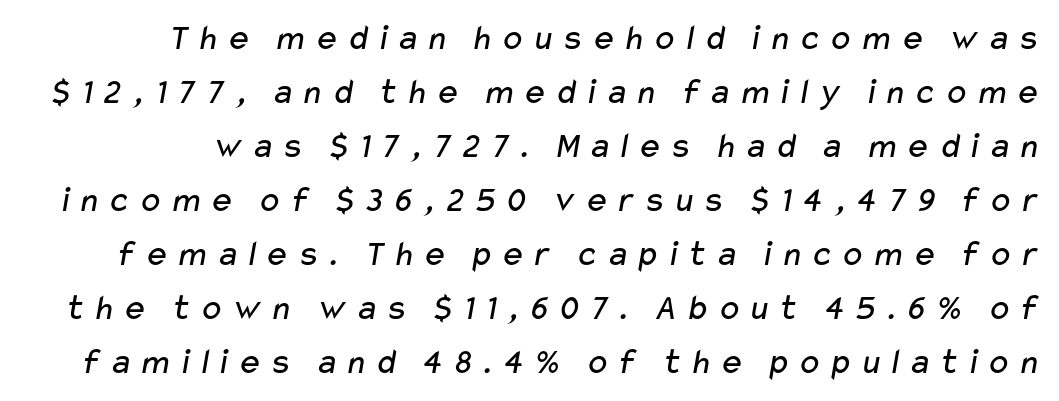
Baseline-to-baseline distance is the conventional proportion of letter height. Decoration check: the copy has no underline. The letterforms sit at book weight or below. Check where the strokes stop: nothing finishes them off — pure sans. A typesetter would call this proportional, since set widths differ per character.
